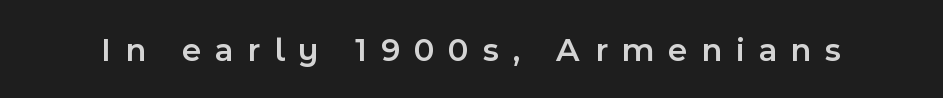
Q: Is the text bold? A: Semi-bold.
Q: Is the text italic (slanted)? A: No, it is upright.
Q: Is the typeface a serif or a sans-serif typeface? A: Sans-serif.
Q: Is the text underlined? A: No.
Q: Is the spacing between letters normal or unusually wide? A: Unusually wide.
Q: Width (condensed, normal, or wide)? A: Normal.
Q: x-height? A: Medium.
Q: Monospaced? A: No.
